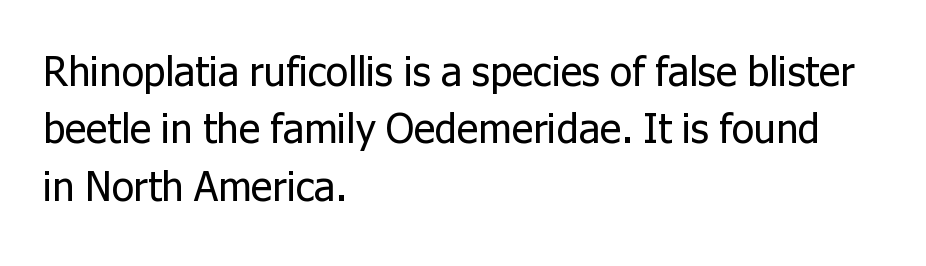
The image shows 41 px regular-weight sans-serif type, upright; set left-aligned, normal line spacing (1.4x), normal letter spacing, not underlined; low stroke contrast and a medium x-height.
